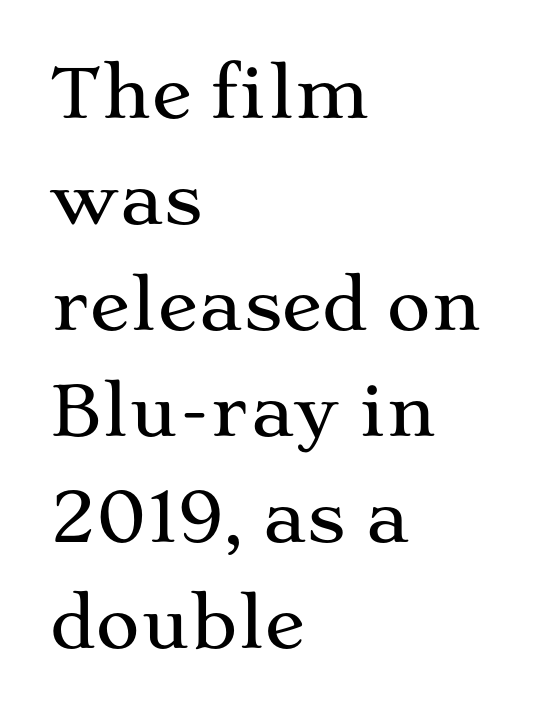
Q: Is the text italic (slanted)? A: No, it is upright.
Q: Is the typeface a serif or a sans-serif typeface? A: Serif.
Q: Is the text underlined? A: No.
Q: How is the paragraph aligned? A: Left-aligned.
Q: Is the spacing between letters normal or unusually wide? A: Normal.
Q: Is the spacing between lines tight, normal or loose? A: Normal.
Q: Width (condensed, normal, or wide)? A: Wide.
Q: Stroke contrast? A: Medium.
Q: x-height? A: Medium.
Q: Monospaced? A: No.
